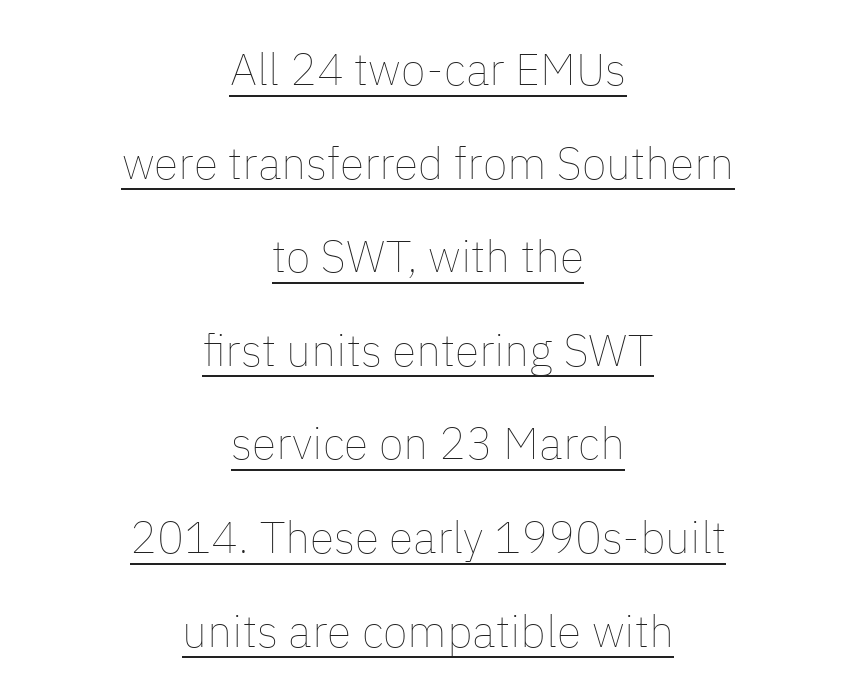
In terms of leading, this rendering errs on the spacious side. Posture: straight, roman, zero tilt. Caption: face not bold, strokes unweighted. The lines in this sample share a center point and differ in where they start and stop.
